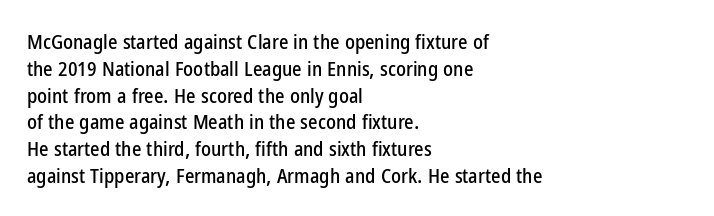
The image shows 20 px text type, upright; set left-aligned, normal line spacing (1.34x), normal letter spacing, not underlined.
